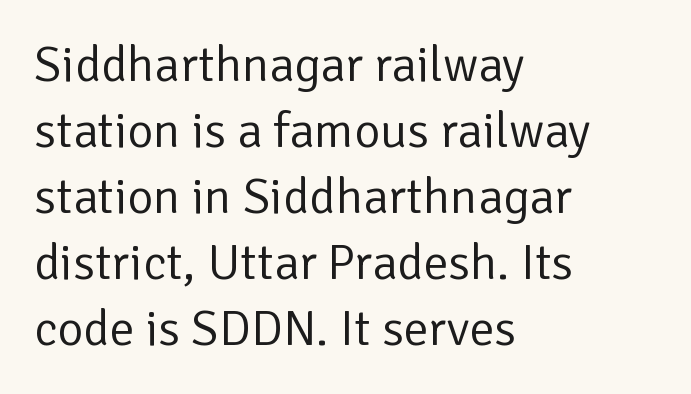
The image shows 50 px regular-weight sans-serif type, upright; set left-aligned, normal line spacing (1.32x), normal letter spacing, not underlined; low stroke contrast and a medium x-height.
